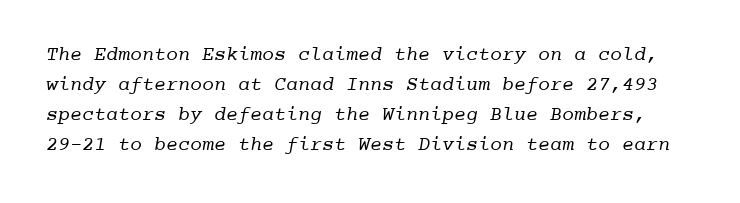
{"bold": "no", "underline": "no", "line_spacing": "normal", "line_spacing_ratio": 1.5, "letter_spacing": "normal", "letter_spacing_em": 0.0, "glyph_px": 20}
